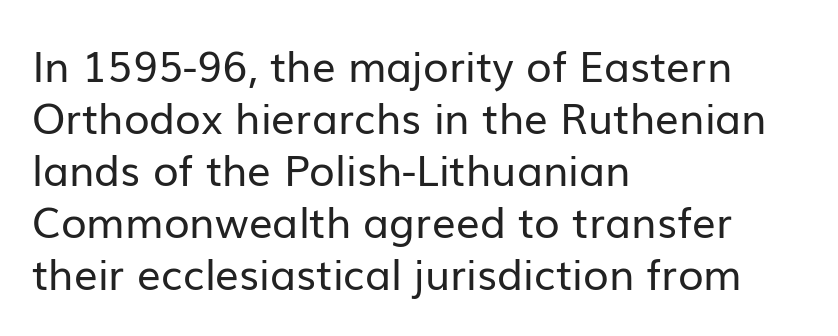
{"serif": "no", "italic": "no", "bold": "no", "weight": "regular", "width": "normal", "stroke_contrast": "low", "x_height": "medium", "monospaced": "no", "underline": "no", "align": "left", "line_spacing_ratio": 1.24, "letter_spacing": "normal", "letter_spacing_em": 0.0, "glyph_px": 42}
